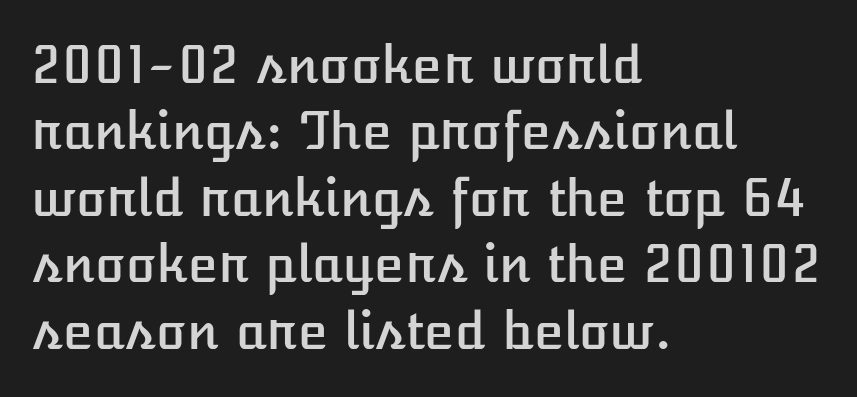
Italic: no, the glyphs are upright roman. Nothing unusual about the tracking: characters are spaced as the font intends. Line starts are locked; line ends wander. Just letters on the line, the space beneath them empty. You could not count columns in this text — the font is proportionally spaced. The line-height multiplier appears to be the usual default.
